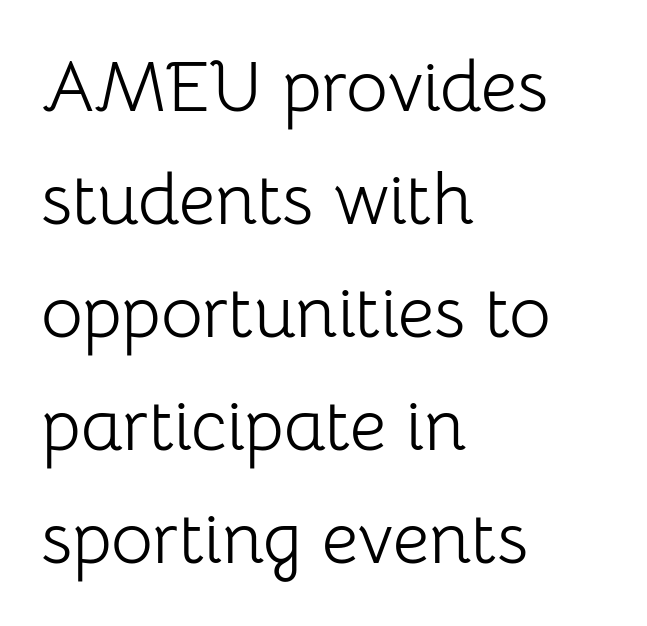
The image shows 72 px light sans-serif type, upright; set left-aligned, normal line spacing (1.57x), normal letter spacing, not underlined; low stroke contrast and a medium x-height.
